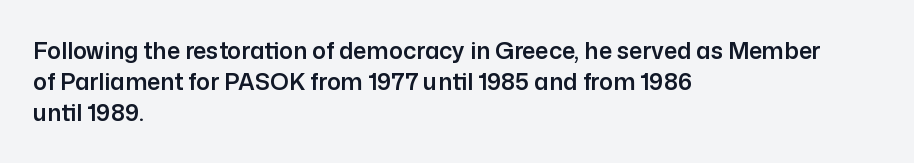
The designer left line spacing at the default. Glance below the letters and you will spot only blank space. The letters sit at their default tracking, neither squeezed nor spread. If you drew a line through each stem, it would be perfectly vertical. The compositor pushed each line to the left boundary.
